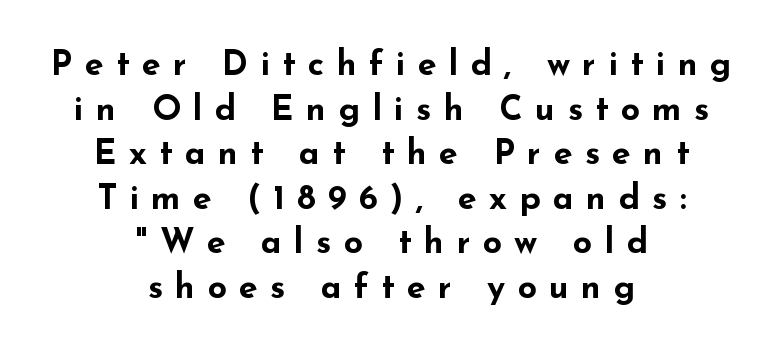
The image shows 34 px bold, wide sans-serif type, upright; set centered, normal line spacing (1.31x), unusually wide letter spacing (+0.36 em), not underlined; low stroke contrast and a small x-height.
